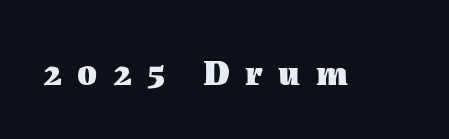
The specimen reads as upright at a glance. Notice how thick the strokes are: this is what a full bold looks like. Here the glyphs are tracked loosely, breaking word shapes into spaced letters. Think of a printed novel: that variable character pitch is what you see here.
